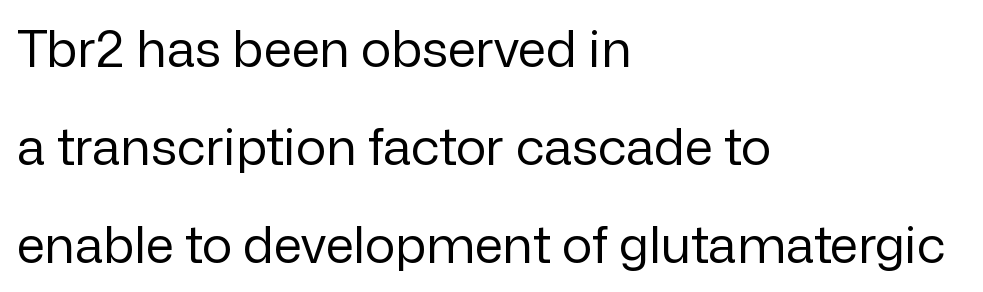
Q: Is the text bold? A: No.
Q: Is the text italic (slanted)? A: No, it is upright.
Q: Is the typeface a serif or a sans-serif typeface? A: Sans-serif.
Q: Is the text underlined? A: No.
Q: How is the paragraph aligned? A: Left-aligned.
Q: Is the spacing between letters normal or unusually wide? A: Normal.
Q: Is the spacing between lines tight, normal or loose? A: Loose.
Q: Width (condensed, normal, or wide)? A: Normal.
Q: Stroke contrast? A: Low.
Q: x-height? A: Medium.
Q: Monospaced? A: No.
